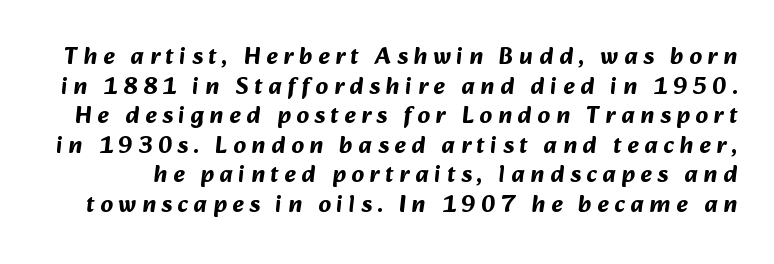
Q: Is the text bold? A: Yes.
Q: Is the text underlined? A: No.
Q: Is the spacing between letters normal or unusually wide? A: Unusually wide.
